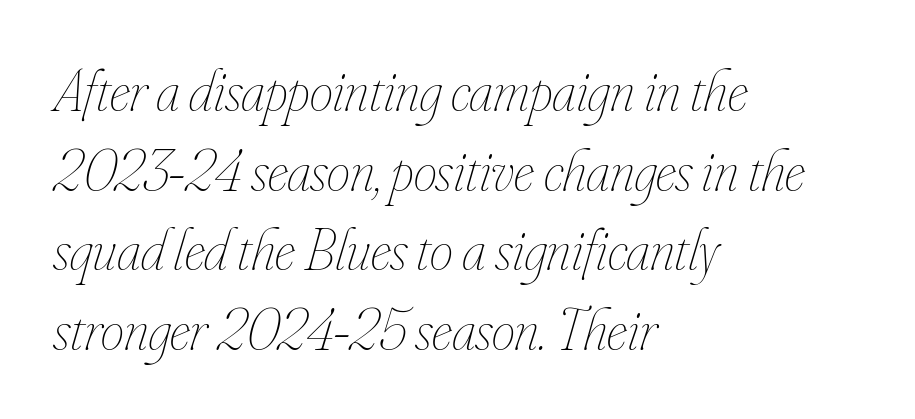
The image shows 59 px thin, condensed type, italic (leaning right); set left-aligned, normal line spacing (1.35x), normal letter spacing, not underlined; low stroke contrast and a small x-height.
